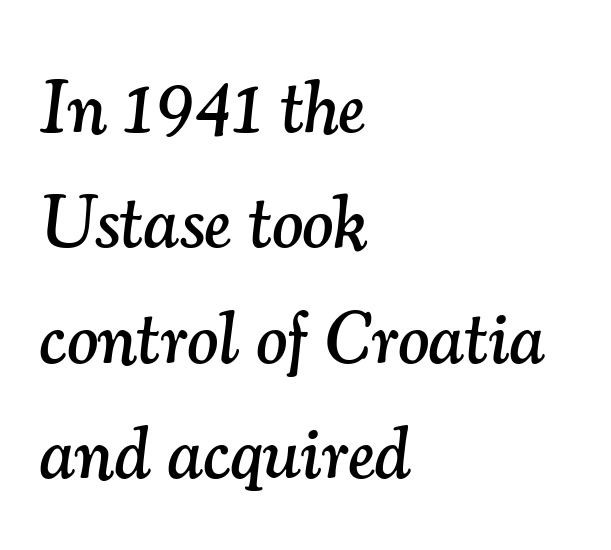
Q: Is the text italic (slanted)? A: Yes, it leans right by about 7 degrees.
Q: Is the typeface a serif or a sans-serif typeface? A: Serif.
Q: Is the text underlined? A: No.
Q: How is the paragraph aligned? A: Left-aligned.
Q: Is the spacing between letters normal or unusually wide? A: Normal.
Q: Is the spacing between lines tight, normal or loose? A: Normal.
Q: Width (condensed, normal, or wide)? A: Normal.
Q: Stroke contrast? A: Medium.
Q: x-height? A: Small.
Q: Monospaced? A: No.
